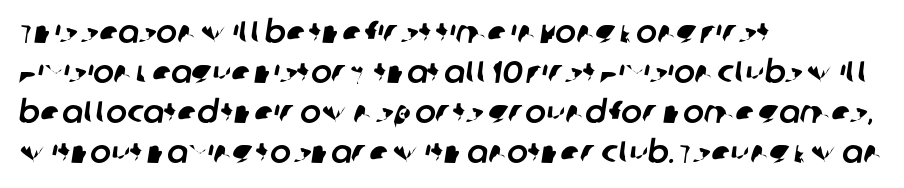
The image shows 31 px sans-serif type; set left-aligned, normal line spacing (1.29x), normal letter spacing, not underlined; low stroke contrast and a large x-height.
